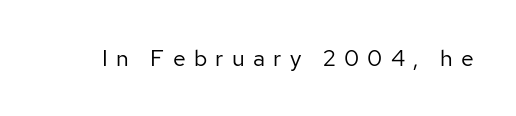
Compared with a typical body face, this is equally light or lighter still. Descenders hang freely into open space. Between one letter and the next there's a generous, obvious gap. When letters stand straight like this, we call the style roman or upright.
